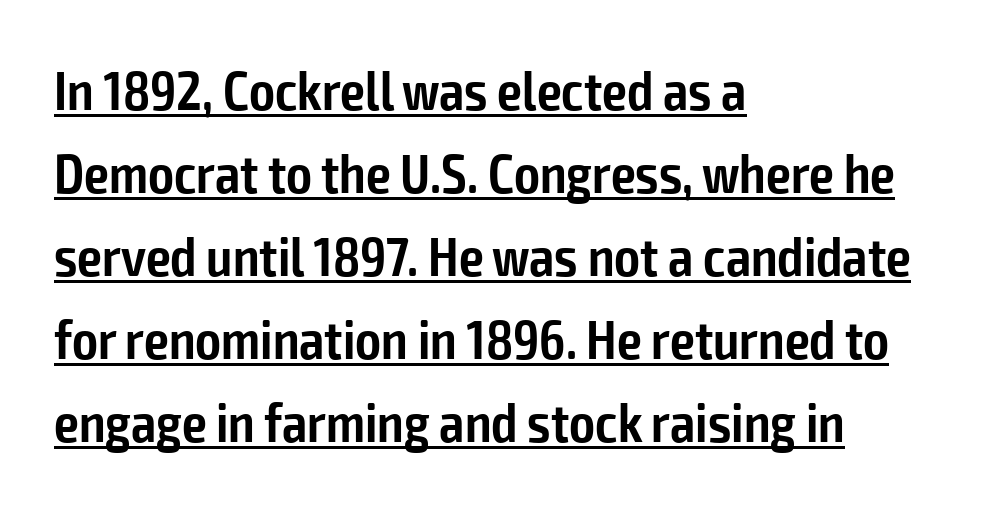
{"serif": "no", "italic": "no", "bold": "semi", "weight": "semibold", "width": "condensed", "stroke_contrast": "low", "x_height": "medium", "monospaced": "no", "underline": "yes", "align": "left", "line_spacing": "normal", "line_spacing_ratio": 1.51, "letter_spacing": "normal", "letter_spacing_em": 0.0, "glyph_px": 55}
